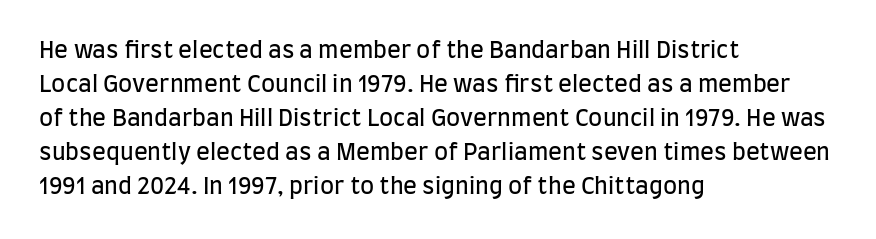
Q: Is the text bold? A: No.
Q: Is the text italic (slanted)? A: No, it is upright.
Q: Is the text underlined? A: No.
Q: How is the paragraph aligned? A: Left-aligned.
Q: Is the spacing between letters normal or unusually wide? A: Normal.
Q: Is the spacing between lines tight, normal or loose? A: Normal.
